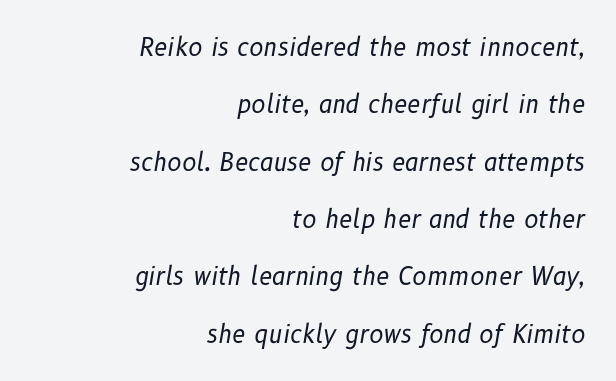
Rows of type keep a wide berth in the vertical direction. Rendered with sloped, italic letterforms. Descenders are the only things crossing below the line. The rag falls on the left side of this text block. Weight class: somewhere from thin through regular. Honestly, the letter spacing is just normal — you wouldn't notice it.
